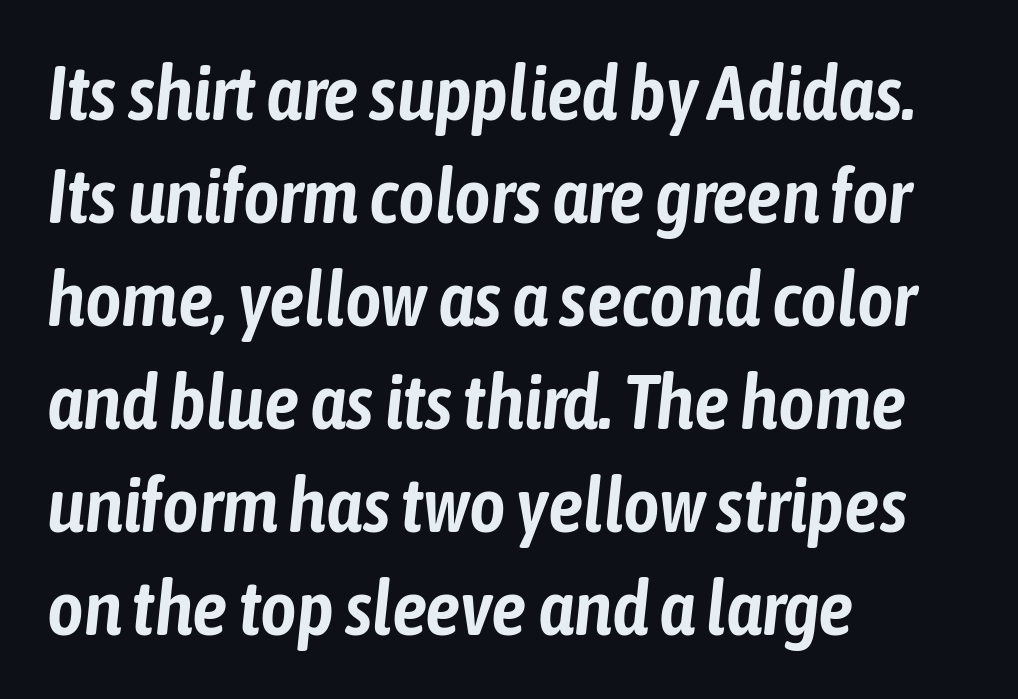
Q: Is the text italic (slanted)? A: Yes, it leans right by about 6 degrees.
Q: Is the text underlined? A: No.
Q: How is the paragraph aligned? A: Left-aligned.
Q: Is the spacing between letters normal or unusually wide? A: Normal.
Q: Is the spacing between lines tight, normal or loose? A: Normal.
Q: Width (condensed, normal, or wide)? A: Condensed.
Q: Stroke contrast? A: Low.
Q: x-height? A: Medium.
Q: Monospaced? A: No.
